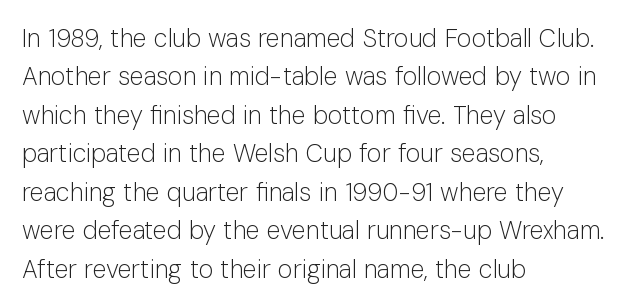
This sample uses an upright cut, with every glyph sitting square on the baseline. The string is rendered with underlining switched off. Tracking value appears to be zero — textbook default spacing. The lines in this sample share a left origin and differ only in where they stop. Vertical spacing — default.
